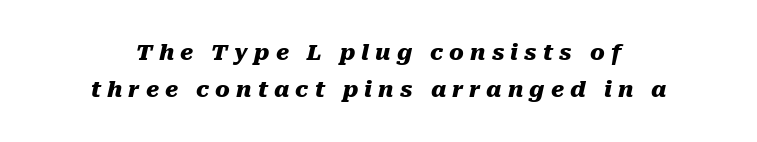
The space between consecutive lines is moderate. Between one letter and the next there's a generous, obvious gap. Yep, that's italic — everything's leaning. Glance below the letters and you will spot only blank space. If you folded the block vertically in half, each line would mirror itself in length. The face used here has the dense, thick strokes of a bold.
